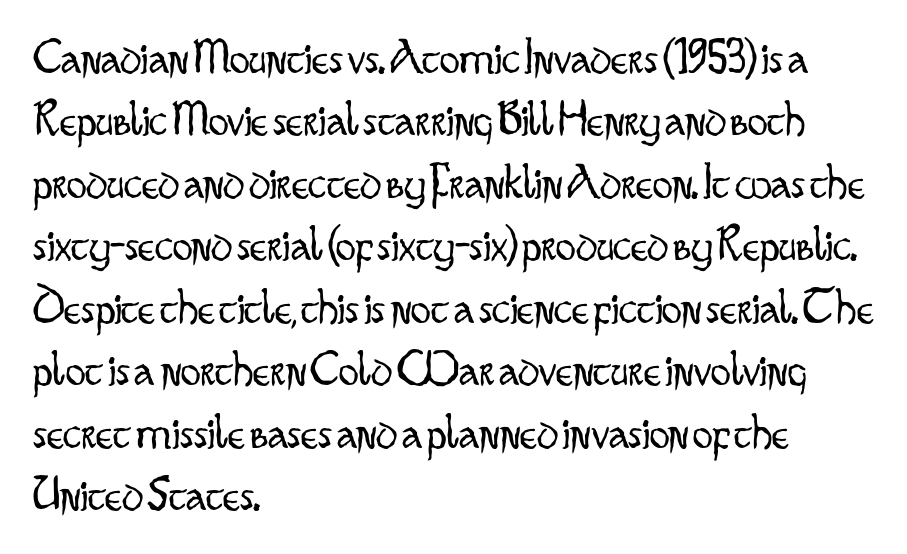
Standard letterfit; no display-style spreading of the glyphs. The strip under each line holds only bare page. Counters stay open thanks to moderate or lighter strokes. Observe the absence of serifs on each vertical stroke in this sample.
